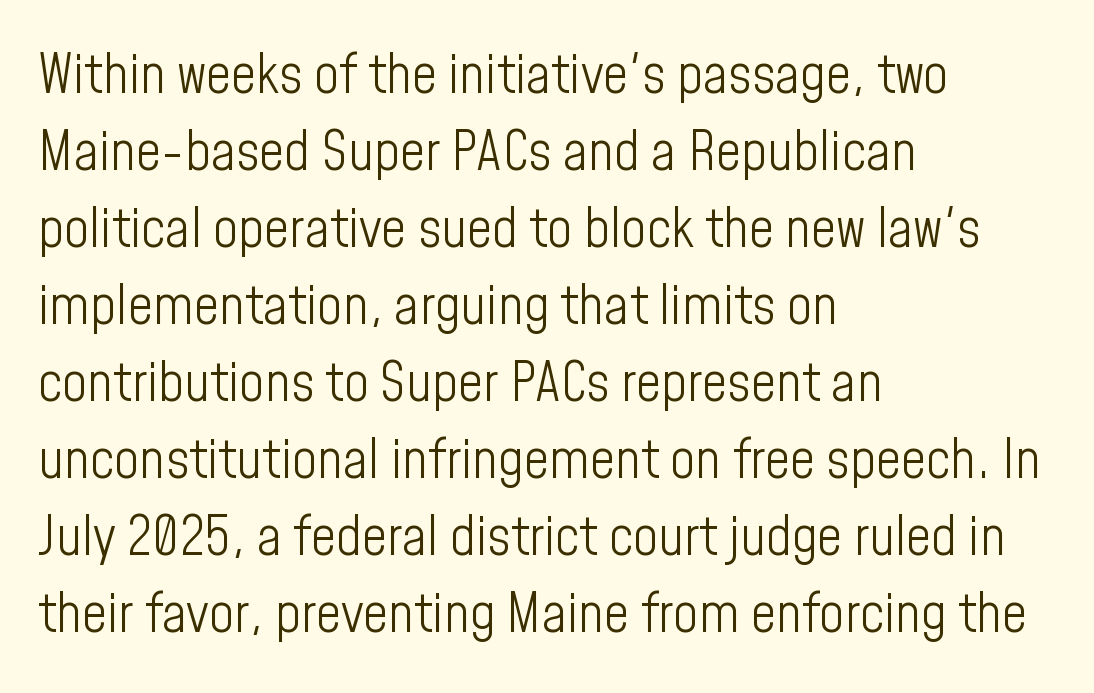
The image shows 55 px light, condensed sans-serif type, upright; set left-aligned, normal line spacing (1.4x), normal letter spacing, not underlined; low stroke contrast and a medium x-height.
